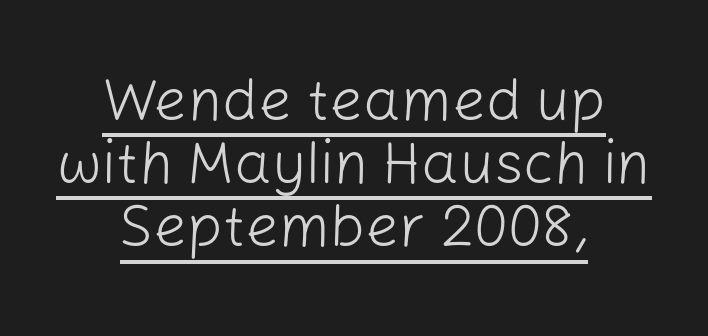
The image shows 59 px light sans-serif type, upright; set centered, tight line spacing (1.07x), normal letter spacing, underlined; low stroke contrast and a medium x-height.
